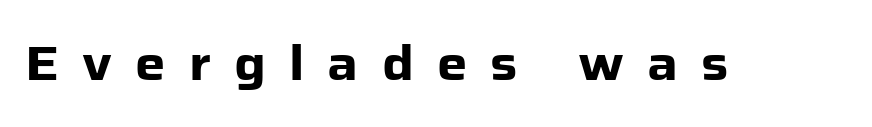
Q: Is the text bold? A: Yes.
Q: Is the text italic (slanted)? A: No, it is upright.
Q: Is the typeface a serif or a sans-serif typeface? A: Sans-serif.
Q: Is the text underlined? A: No.
Q: Is the spacing between letters normal or unusually wide? A: Unusually wide.
Q: Width (condensed, normal, or wide)? A: Normal.
Q: Stroke contrast? A: Low.
Q: x-height? A: Medium.
Q: Monospaced? A: No.
